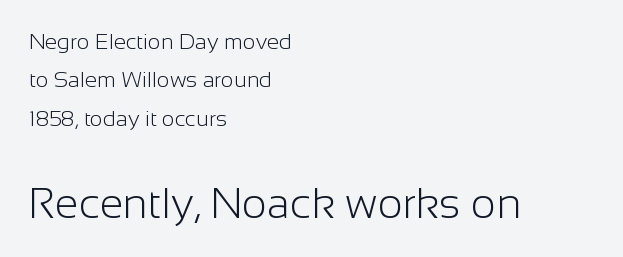
The letters carry no serifs — their stems end cleanly without finishing strokes. Each row of text sits above clean, open space. The characters are drawn with everyday or finer stroke widths. You could not count columns in this text — the font is proportionally spaced. When letters stand straight like this, we call the style roman or upright.
